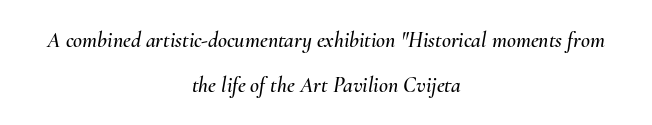
{"italic": "yes", "lean": "right", "slant_degrees": 10, "underline": "no", "align": "center", "line_spacing": "loose", "line_spacing_ratio": 2.04, "letter_spacing": "normal", "letter_spacing_em": 0.0, "glyph_px": 22}
